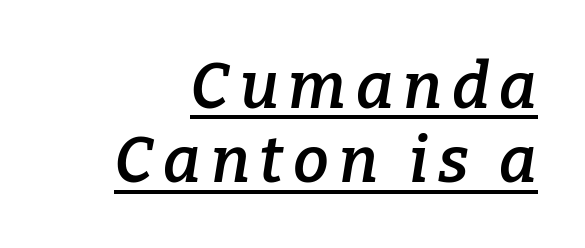
A typesetter would call this proportional, since set widths differ per character. Rendered with sloped, italic letterforms. The rendering uses the underline text-decoration. Compared with an ordinary text face, these strokes are moderately heavier — a semibold. The type family on display is of the serif kind.
